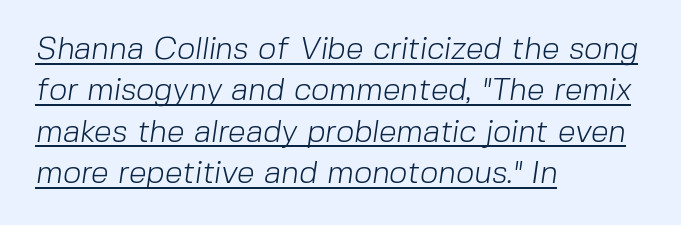
Q: Is the text bold? A: No.
Q: Is the typeface a serif or a sans-serif typeface? A: Sans-serif.
Q: Is the text underlined? A: Yes.
Q: How is the paragraph aligned? A: Left-aligned.
Q: Is the spacing between letters normal or unusually wide? A: Normal.
Q: Is the spacing between lines tight, normal or loose? A: Normal.
Q: Width (condensed, normal, or wide)? A: Normal.
Q: Stroke contrast? A: Low.
Q: x-height? A: Medium.
Q: Monospaced? A: No.
